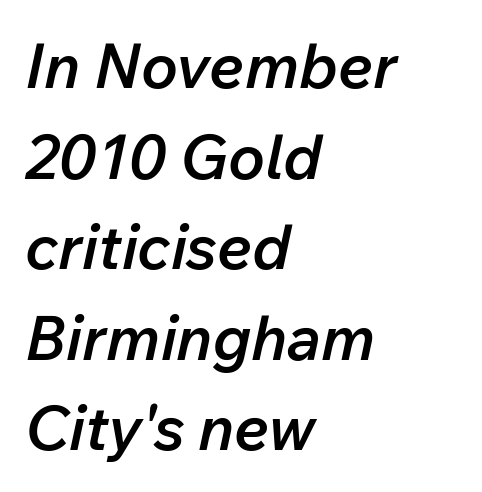
These lines are set flush left with a ragged right edge. Each new line begins a customary step beneath the previous one. Between one letter and the next there's only the usual sliver of space. A somewhat darkened texture: the type is semibold rather than bold. Notice how the stems are inclined rather than vertical — that's the hallmark of italics.
